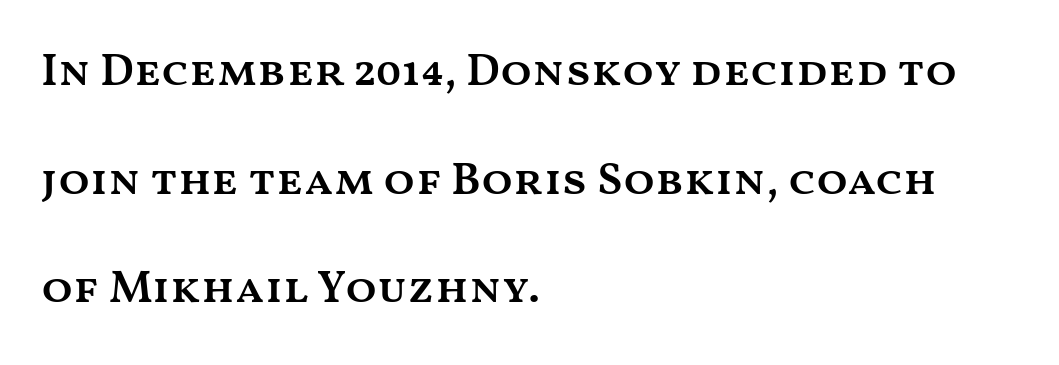
The image shows 46 px semibold, wide type, upright; set left-aligned, loose line spacing (2.36x), normal letter spacing, not underlined; medium stroke contrast and a medium x-height.
